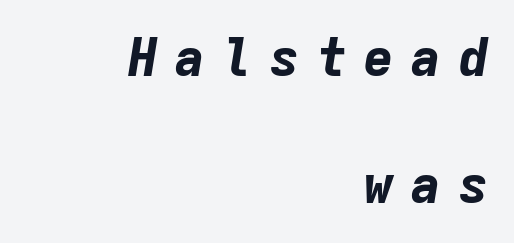
{"italic": "yes", "lean": "right", "slant_degrees": 9, "bold": "yes", "weight": "bold", "width": "normal", "stroke_contrast": "low", "x_height": "medium", "monospaced": "yes", "underline": "no", "align": "right", "line_spacing": "loose", "line_spacing_ratio": 2.44, "letter_spacing": "wide", "letter_spacing_em": 0.31, "glyph_px": 52}
